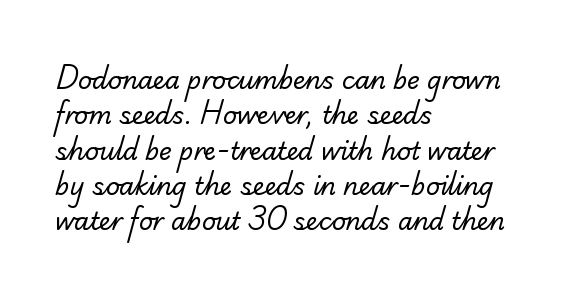
The image shows 24 px text type; set left-aligned, normal line spacing (1.47x), normal letter spacing, not underlined.
